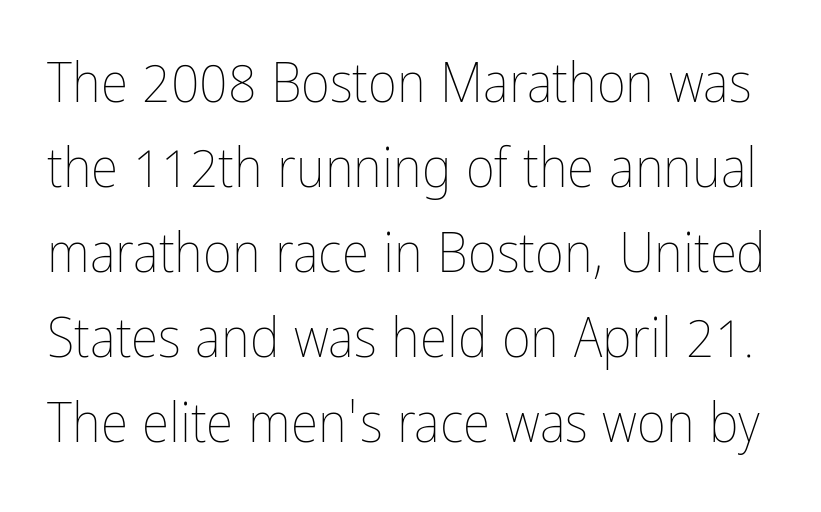
{"italic": "no", "bold": "no", "weight": "thin", "width": "condensed", "stroke_contrast": "low", "x_height": "medium", "monospaced": "no", "underline": "no", "line_spacing": "normal", "line_spacing_ratio": 1.52, "letter_spacing": "normal", "letter_spacing_em": 0.0, "glyph_px": 56}
